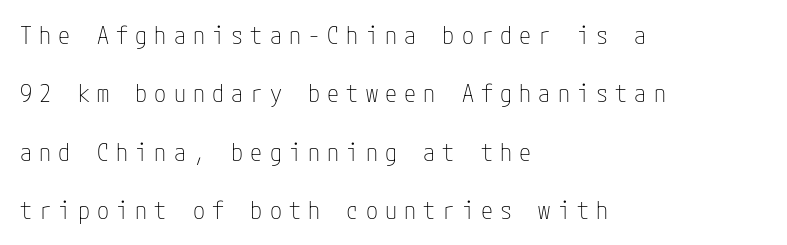
Q: Is the text bold? A: No.
Q: Is the text italic (slanted)? A: No, it is upright.
Q: Is the text underlined? A: No.
Q: How is the paragraph aligned? A: Left-aligned.
Q: Is the spacing between letters normal or unusually wide? A: Unusually wide.
Q: Is the spacing between lines tight, normal or loose? A: Loose.
